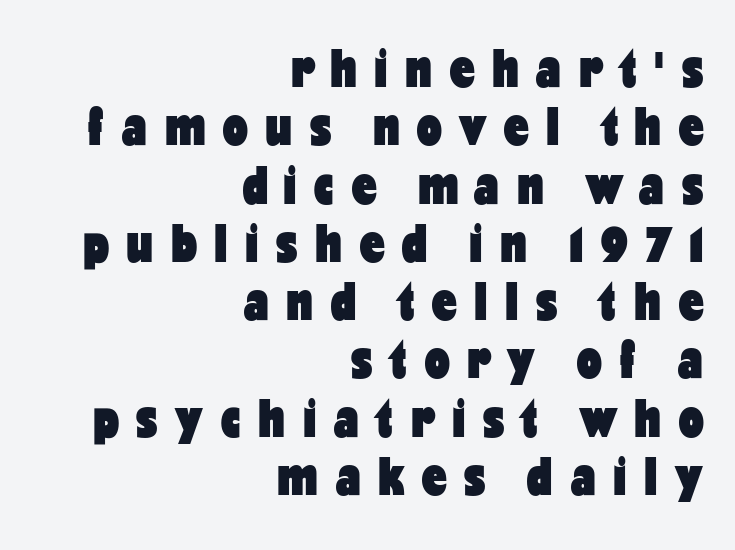
When letters stand straight like this, we call the style roman or upright. Glyph-to-glyph distance is far greater than everyday printed text. If you drew a ruler down the right edge, every line would touch it. The space beneath each line is pristine and unruled.
